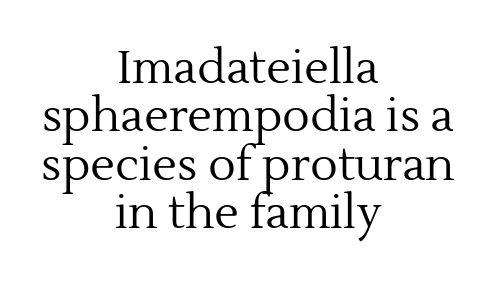
The image shows 46 px regular-weight serif type, upright; set centered, tight line spacing (1.05x), normal letter spacing, not underlined; a medium x-height.
